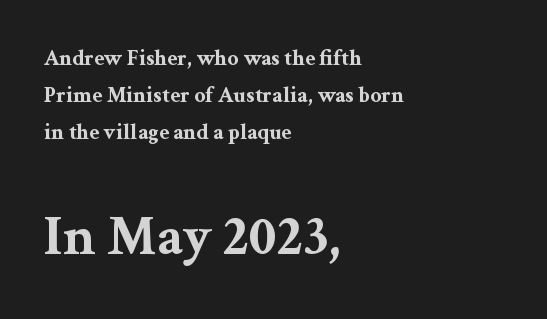
Q: Is the text bold? A: Yes.
Q: Is the text italic (slanted)? A: No, it is upright.
Q: Is the typeface a serif or a sans-serif typeface? A: Serif.
Q: Is the text underlined? A: No.
Q: How is the paragraph aligned? A: Left-aligned.
Q: Is the spacing between letters normal or unusually wide? A: Normal.
Q: Is the spacing between lines tight, normal or loose? A: Normal.
Q: Which block of text is set in a larger size, the first (top) or the second (bottom)? A: The second (bottom) one.
Q: Width (condensed, normal, or wide)? A: Wide.
Q: Stroke contrast? A: Medium.
Q: x-height? A: Medium.
Q: Monospaced? A: No.
